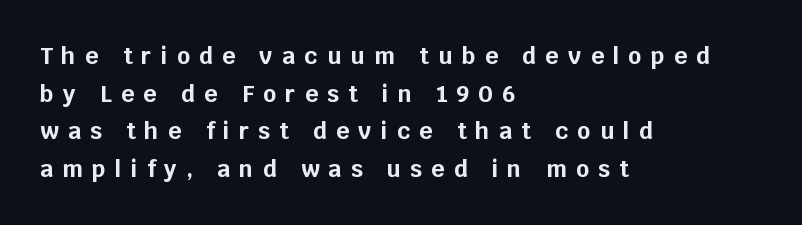
The image shows 23 px bold type, upright; set left-aligned, normal line spacing (1.64x), unusually wide letter spacing (+0.4 em), not underlined.
